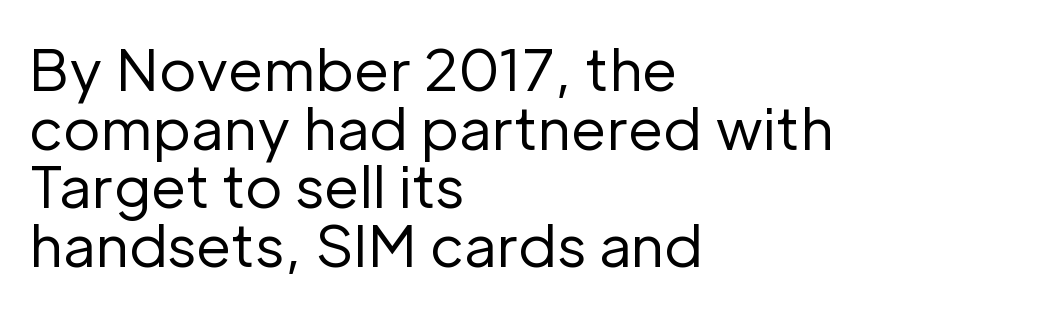
Q: Is the text bold? A: No.
Q: Is the text italic (slanted)? A: No, it is upright.
Q: Is the typeface a serif or a sans-serif typeface? A: Sans-serif.
Q: Is the text underlined? A: No.
Q: How is the paragraph aligned? A: Left-aligned.
Q: Is the spacing between letters normal or unusually wide? A: Normal.
Q: Is the spacing between lines tight, normal or loose? A: Tight.
Q: Width (condensed, normal, or wide)? A: Normal.
Q: Stroke contrast? A: Low.
Q: x-height? A: Medium.
Q: Monospaced? A: No.
